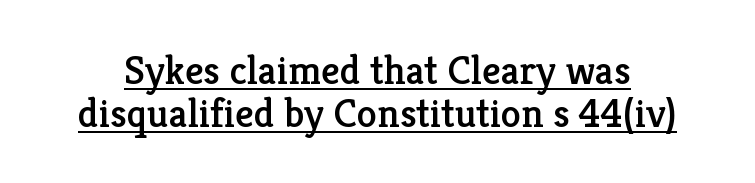
{"serif": "yes", "italic": "no", "width": "normal", "stroke_contrast": "low", "x_height": "medium", "monospaced": "no", "underline": "yes", "line_spacing": "tight", "line_spacing_ratio": 1.04, "letter_spacing": "normal", "letter_spacing_em": 0.0, "glyph_px": 41}
